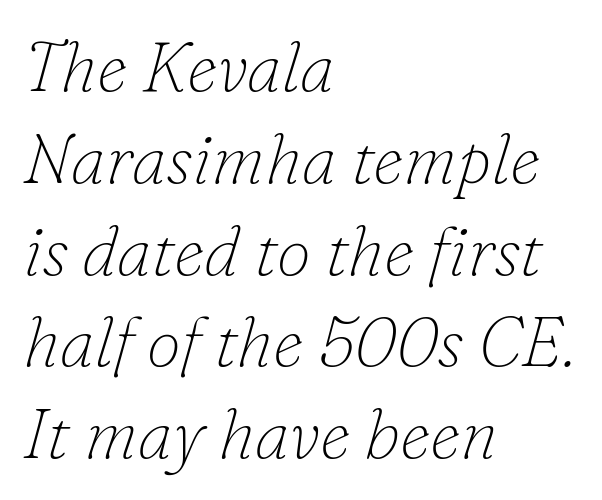
Evenly set lines give the paragraph a standard silhouette. The rendering applies a slant to the glyphs. Looks like regular typesetting: each glyph gets only the width it needs. Does the copy run flush right? No — it runs flush left. Words appear dense and cohesive because spacing is normal.
